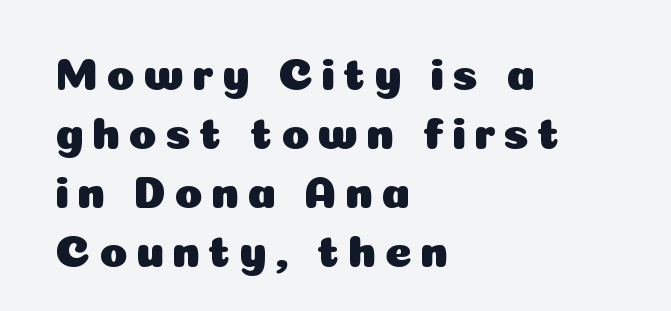
Q: Is the text italic (slanted)? A: No, it is upright.
Q: Is the typeface a serif or a sans-serif typeface? A: Sans-serif.
Q: Is the text underlined? A: No.
Q: How is the paragraph aligned? A: Left-aligned.
Q: Is the spacing between lines tight, normal or loose? A: Normal.
Q: Width (condensed, normal, or wide)? A: Normal.
Q: Stroke contrast? A: Low.
Q: x-height? A: Medium.
Q: Monospaced? A: No.
